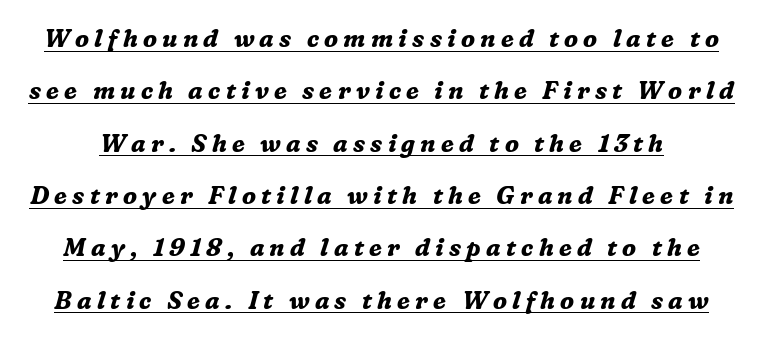
The image shows 24 px bold type, italic (leaning right); set loose line spacing (2.18x), unusually wide letter spacing (+0.22 em), underlined.
